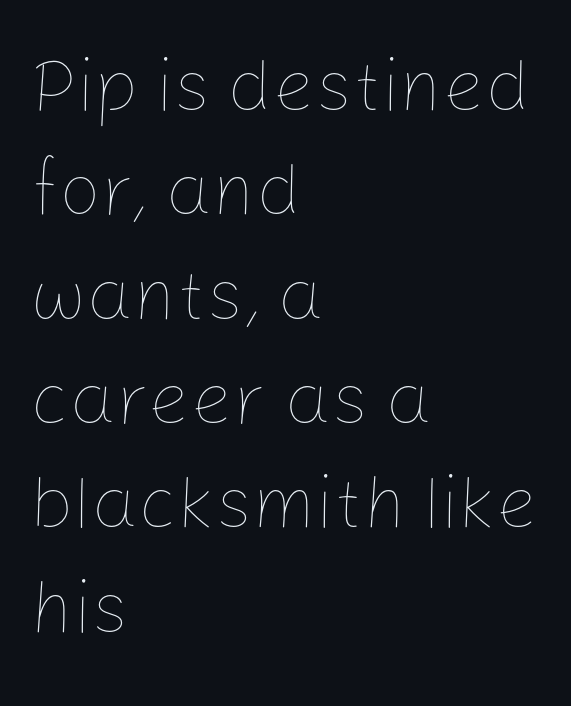
Decoration check: the copy has no underline. Each word holds together tightly as a unit, with standard inter-letter gaps. The face looks like a standard text weight, possibly lighter. Line starts are locked; line ends wander.
